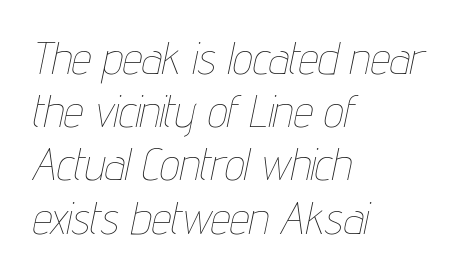
The image shows 44 px thin, condensed type, italic (leaning right); set left-aligned, line spacing 1.21x, normal letter spacing, not underlined; low stroke contrast and a medium x-height.
